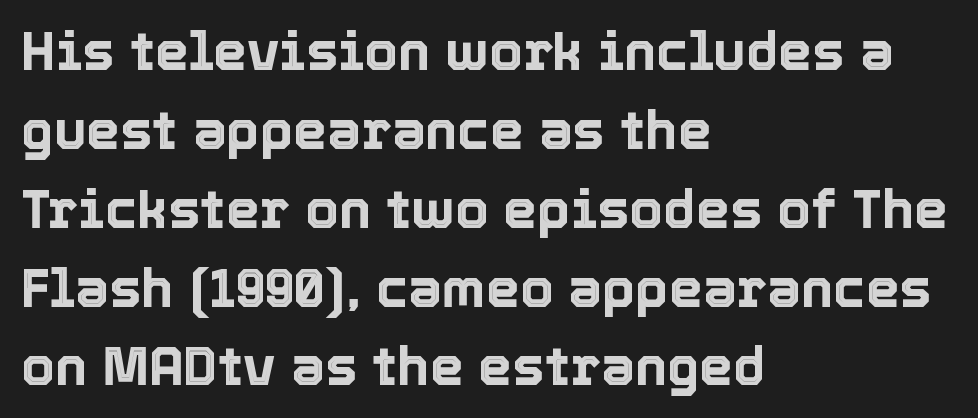
{"italic": "no", "width": "normal", "x_height": "medium", "monospaced": "no", "underline": "no", "align": "left", "line_spacing": "normal", "line_spacing_ratio": 1.46, "letter_spacing": "normal", "letter_spacing_em": 0.0, "glyph_px": 54}
